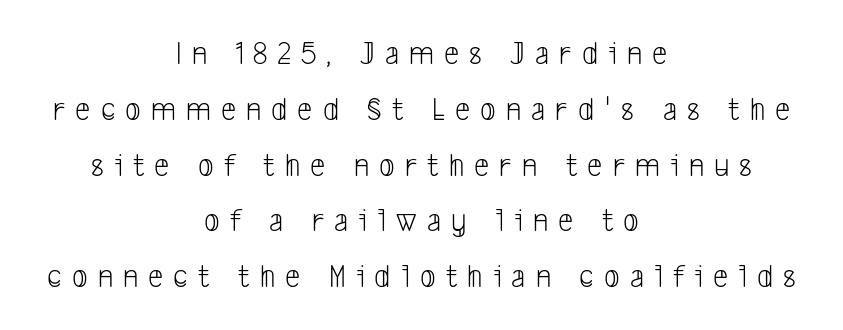
The rows are spaced the way most documents space them. You can tell from the bare stems that sans-serif type was used. Students, note that the glyphs here are deliberately spaced far apart. Is this a fixed-width face? No — the glyphs have proportional, varying widths. Does the copy run flush right? No — it is centered line by line.
